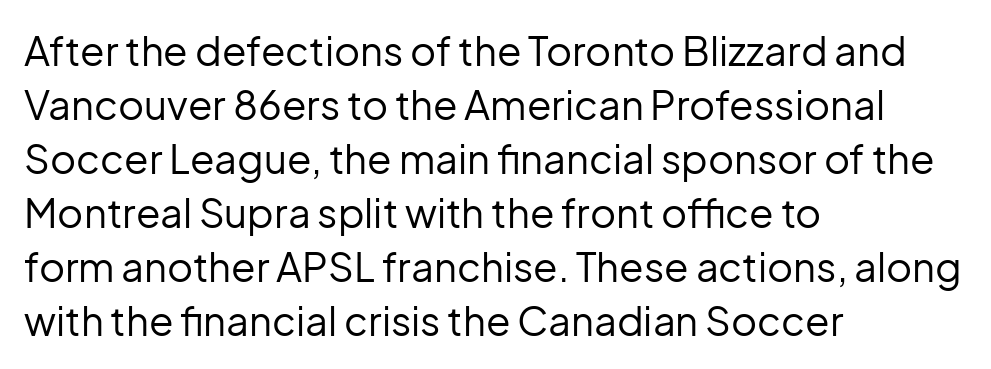
Each word holds together tightly as a unit, with standard inter-letter gaps. The rendering uses natural spacing where letterforms have individual widths. No chunkiness to these letters — they're not bold. This sample is left-justified, so line endings fall wherever the words run out.
